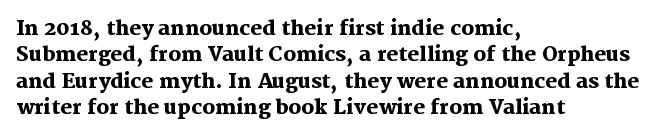
Q: Is the text bold? A: Yes.
Q: Is the text italic (slanted)? A: No, it is upright.
Q: Is the text underlined? A: No.
Q: How is the paragraph aligned? A: Left-aligned.
Q: Is the spacing between letters normal or unusually wide? A: Normal.
Q: Is the spacing between lines tight, normal or loose? A: Normal.
